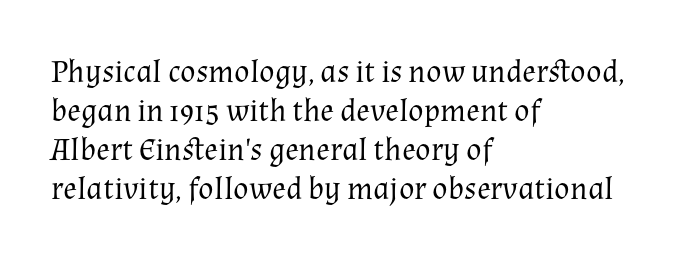
The image shows 32 px regular-weight serif type, upright; set left-aligned, line spacing 1.22x, normal letter spacing, not underlined; medium stroke contrast and a medium x-height.
